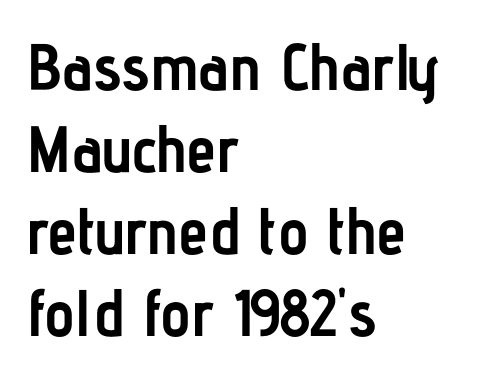
Q: Is the text bold? A: Yes.
Q: Is the text italic (slanted)? A: No, it is upright.
Q: Is the typeface a serif or a sans-serif typeface? A: Sans-serif.
Q: Is the text underlined? A: No.
Q: How is the paragraph aligned? A: Left-aligned.
Q: Is the spacing between letters normal or unusually wide? A: Normal.
Q: Width (condensed, normal, or wide)? A: Condensed.
Q: Stroke contrast? A: Low.
Q: x-height? A: Medium.
Q: Monospaced? A: No.
